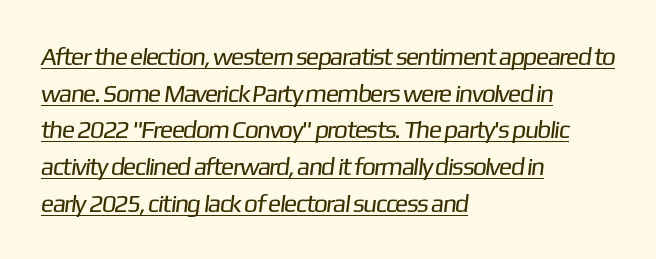
A light-to-regular cut is what we see here. Summary of vertical rhythm: regular, with standard interline spacing. The horizontal fit of the characters is conventional and even. A baseline rule has been typeset under these characters. The setting favours the left margin, as ordinary paragraphs usually do.
